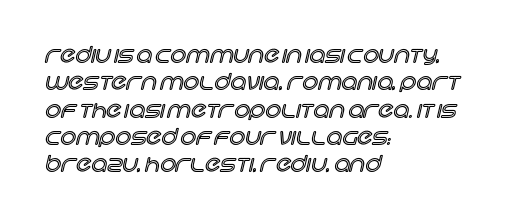
The lines are quadded left. Bare-footed words on every line. The gaps between neighbouring characters are ordinary and unremarkable.
